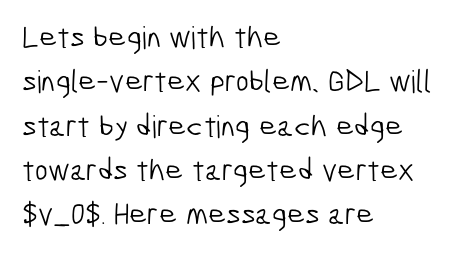
{"serif": "no", "bold": "no", "weight": "light", "width": "condensed", "stroke_contrast": "low", "x_height": "medium", "monospaced": "no", "underline": "no", "align": "left", "line_spacing": "normal", "line_spacing_ratio": 1.43, "letter_spacing": "normal", "letter_spacing_em": 0.0, "glyph_px": 31}
